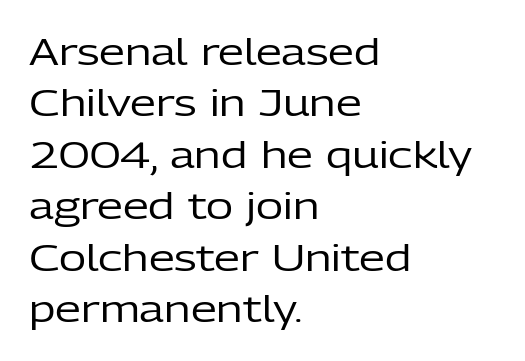
The image shows 37 px regular-weight sans-serif type, upright; set left-aligned, normal line spacing (1.39x), normal letter spacing, not underlined; low stroke contrast and a medium x-height.
